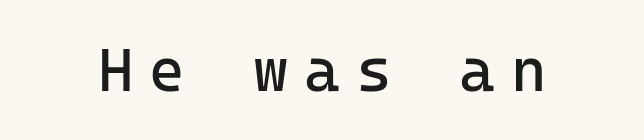
{"serif": "no", "italic": "no", "bold": "no", "weight": "regular", "width": "normal", "stroke_contrast": "low", "x_height": "medium", "monospaced": "yes", "underline": "no", "letter_spacing": "wide", "letter_spacing_em": 0.26, "glyph_px": 61}
